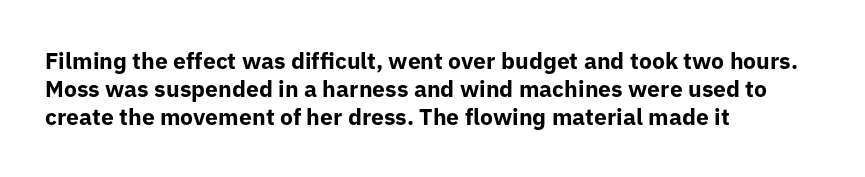
Short and long lines alike share a common starting point at left. Unlike italic type, these characters show no tilt at all. The passage shown is emphatically bold. The face used here is rendered with its standard letterfit. The space beneath each line is pristine and unruled.
